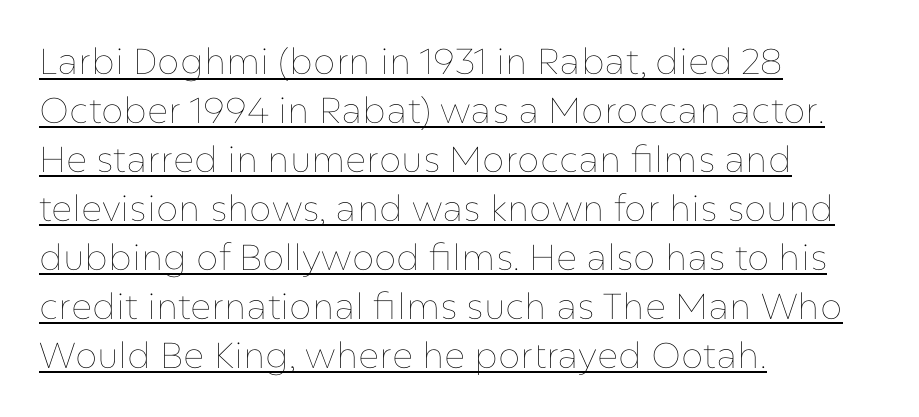
{"italic": "no", "bold": "no", "weight": "thin", "width": "normal", "stroke_contrast": "low", "x_height": "medium", "monospaced": "no", "underline": "yes", "align": "left", "line_spacing": "normal", "line_spacing_ratio": 1.36, "letter_spacing": "normal", "letter_spacing_em": 0.0, "glyph_px": 36}
